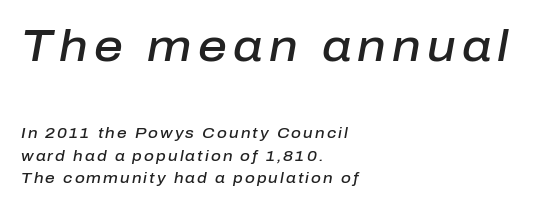
The image shows 45 px semibold type, italic (leaning right); set left-aligned, normal line spacing (1.5x), not underlined; the first (top) block is 3.0x larger; low stroke contrast and a medium x-height.
